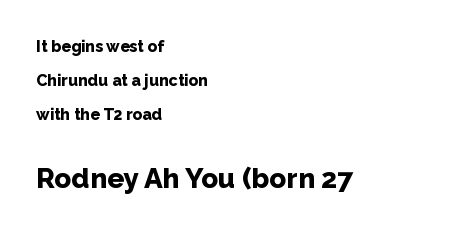
The letters advance in unequal steps, a hallmark of proportional type. Characters follow at the spacing the type designer built in. The typography opts for an upright posture over an oblique one. Baseline-to-baseline distance is far greater than the letter height. Clear beneath every line of the passage.
